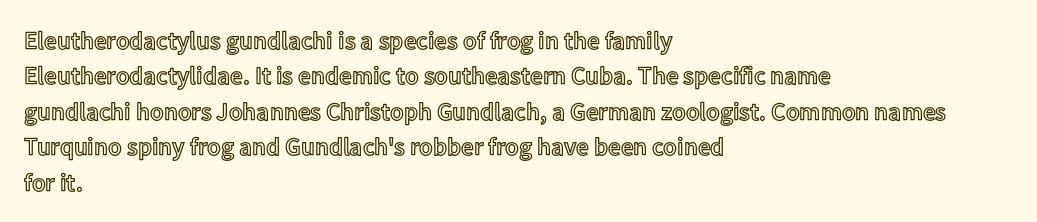
The line texture is even and compact thanks to regular tracking. Glance below the letters and you will spot only blank space. It's the straight-up-and-down kind of type. Each line starts at the same left margin while the right side varies. Reading down the column, the eye jumps a familiar distance to each next line.
